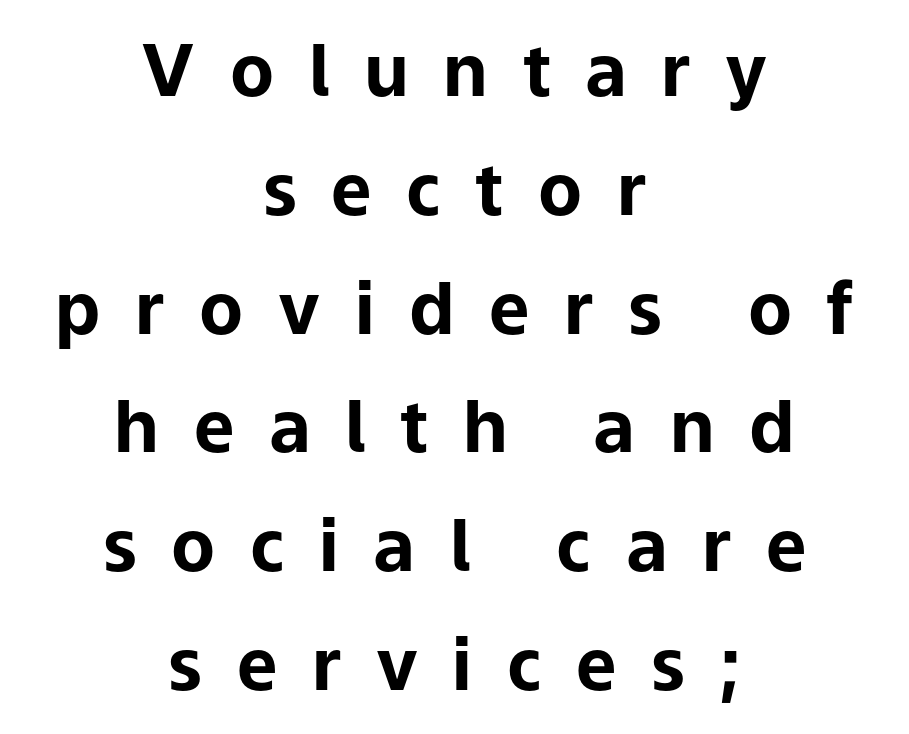
Q: Is the text bold? A: Yes.
Q: Is the text italic (slanted)? A: No, it is upright.
Q: Is the typeface a serif or a sans-serif typeface? A: Sans-serif.
Q: Is the text underlined? A: No.
Q: How is the paragraph aligned? A: Centered.
Q: Is the spacing between letters normal or unusually wide? A: Unusually wide.
Q: Is the spacing between lines tight, normal or loose? A: Normal.
Q: Width (condensed, normal, or wide)? A: Normal.
Q: Stroke contrast? A: Low.
Q: x-height? A: Medium.
Q: Monospaced? A: No.
